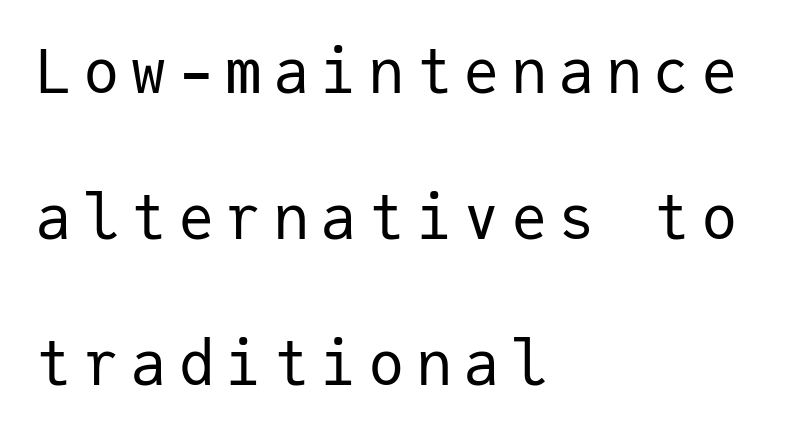
The image shows 61 px regular-weight sans-serif type, upright, monospaced; set left-aligned, loose line spacing (2.39x), not underlined; low stroke contrast and a medium x-height.
